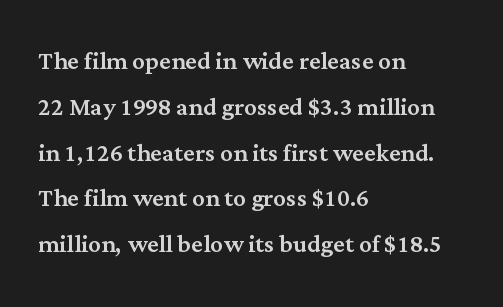
{"serif": "yes", "italic": "no", "width": "normal", "stroke_contrast": "medium", "x_height": "medium", "monospaced": "no", "underline": "no", "align": "left", "line_spacing": "normal", "line_spacing_ratio": 1.43, "letter_spacing": "normal", "letter_spacing_em": 0.0, "glyph_px": 32}
